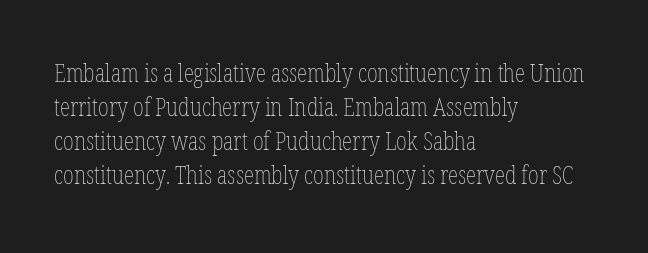
{"italic": "no", "bold": "no", "underline": "no", "align": "left", "line_spacing": "normal", "line_spacing_ratio": 1.31, "letter_spacing": "normal", "letter_spacing_em": 0.0, "glyph_px": 26}
